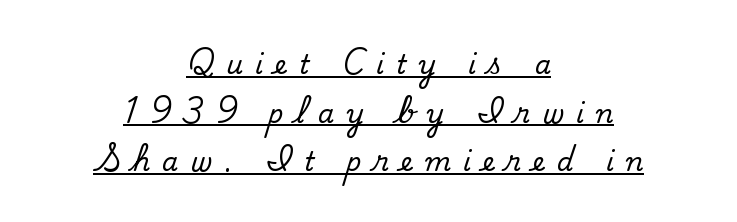
The image shows 26 px text type; set centered, line spacing 1.87x, unusually wide letter spacing (+0.47 em), underlined.
